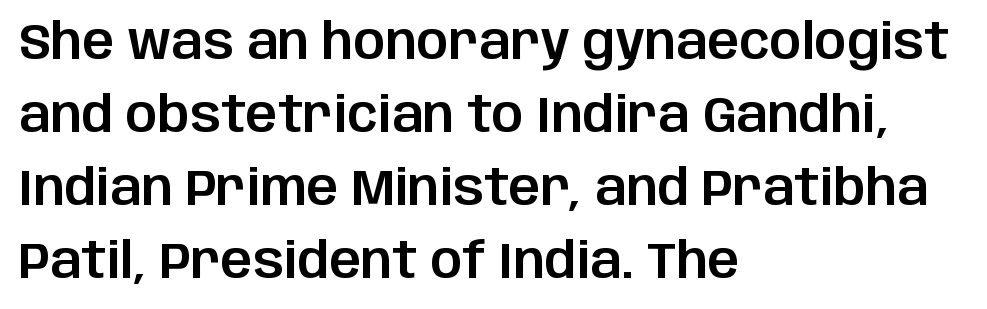
Q: Is the text italic (slanted)? A: No, it is upright.
Q: Is the typeface a serif or a sans-serif typeface? A: Sans-serif.
Q: Is the text underlined? A: No.
Q: How is the paragraph aligned? A: Left-aligned.
Q: Is the spacing between letters normal or unusually wide? A: Normal.
Q: Is the spacing between lines tight, normal or loose? A: Normal.
Q: Width (condensed, normal, or wide)? A: Normal.
Q: Stroke contrast? A: Low.
Q: x-height? A: Large.
Q: Monospaced? A: No.
